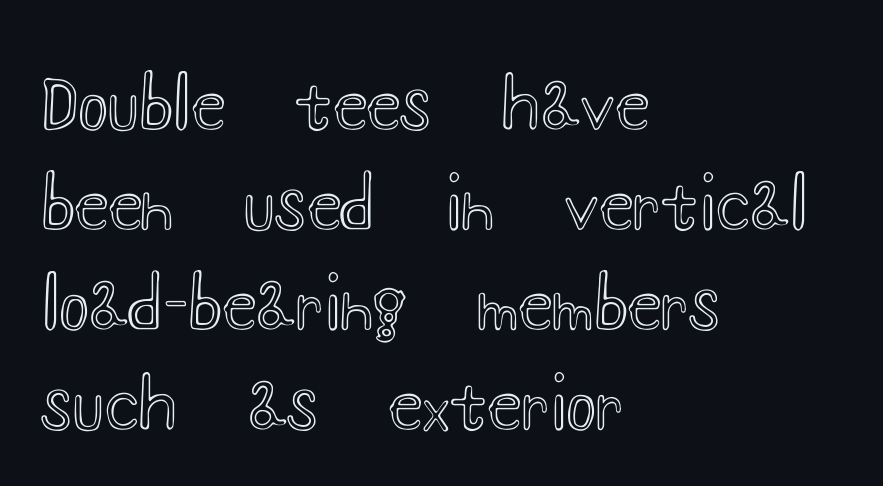
Q: Is the text italic (slanted)? A: No, it is upright.
Q: Is the text underlined? A: No.
Q: How is the paragraph aligned? A: Left-aligned.
Q: Is the spacing between letters normal or unusually wide? A: Normal.
Q: Is the spacing between lines tight, normal or loose? A: Normal.
Q: Width (condensed, normal, or wide)? A: Wide.
Q: x-height? A: Small.
Q: Monospaced? A: No.
